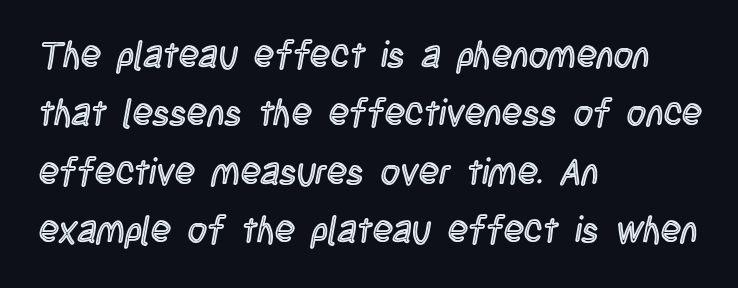
Vertically, the passage feels balanced, rows spaced as you'd expect. Words appear dense and cohesive because spacing is normal. Beneath every word, the page is bare. Spacing verdict: proportional, widths tailored to each character.
